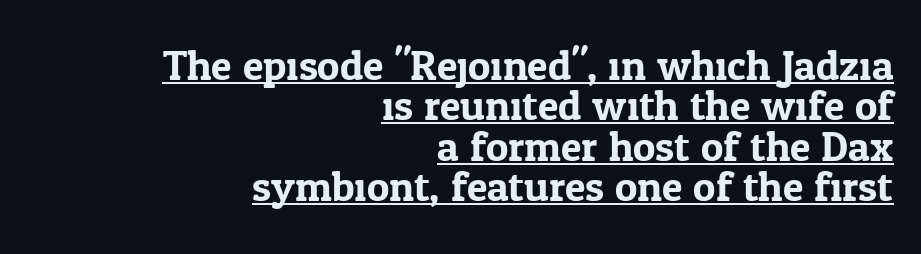
Q: Is the text italic (slanted)? A: No, it is upright.
Q: Is the typeface a serif or a sans-serif typeface? A: Serif.
Q: Is the text underlined? A: Yes.
Q: How is the paragraph aligned? A: Right-aligned.
Q: Is the spacing between letters normal or unusually wide? A: Normal.
Q: Is the spacing between lines tight, normal or loose? A: Tight.
Q: Width (condensed, normal, or wide)? A: Normal.
Q: Stroke contrast? A: Low.
Q: x-height? A: Medium.
Q: Monospaced? A: No.
